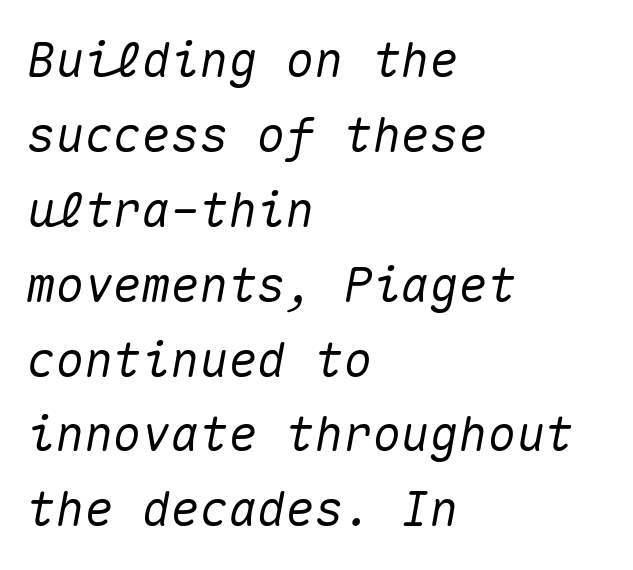
{"italic": "yes", "lean": "right", "slant_degrees": 10, "width": "normal", "stroke_contrast": "medium", "x_height": "medium", "monospaced": "yes", "underline": "no", "align": "left", "line_spacing": "normal", "line_spacing_ratio": 1.56, "letter_spacing": "normal", "letter_spacing_em": 0.0, "glyph_px": 48}
